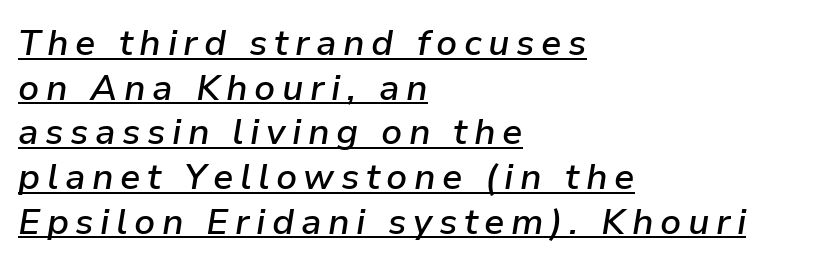
This sample has the flowing, uneven cadence of proportional lettering. The glyphs look as if they've been sheared to an angle. Has an underline been added? It has. Look at the stroke-to-counter ratio: somewhat heavy, a semibold. The rag falls on the right side of this text block.
